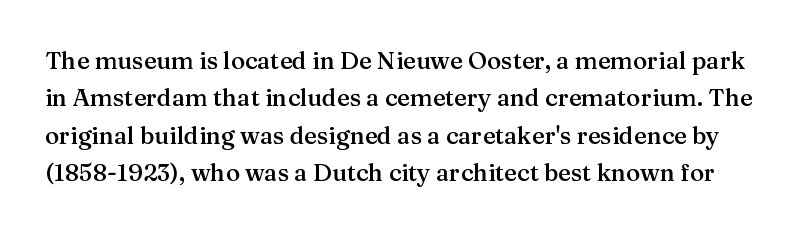
The letterforms sit shoulder to shoulder at normal distance. Underlining? Definitely not there. Posture: vertical. Compared with typical paragraphs, the rows here are spaced about the same.
